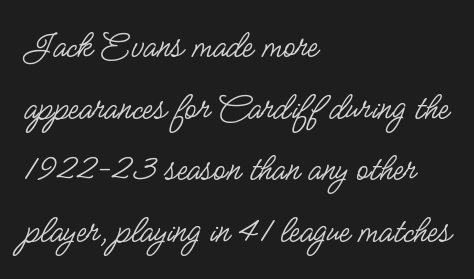
{"serif": "no", "bold": "no", "weight": "regular", "width": "condensed", "stroke_contrast": "low", "x_height": "small", "monospaced": "no", "underline": "no", "align": "left", "line_spacing": "normal", "line_spacing_ratio": 1.58, "letter_spacing": "normal", "letter_spacing_em": 0.0, "glyph_px": 39}
